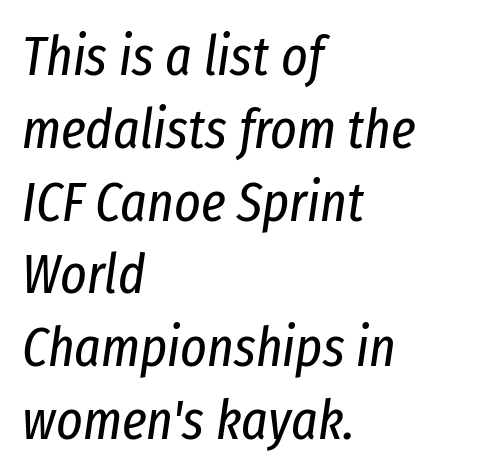
The image shows 56 px regular-weight, condensed type, italic (leaning right); set left-aligned, normal line spacing (1.3x), normal letter spacing, not underlined; low stroke contrast and a medium x-height.
